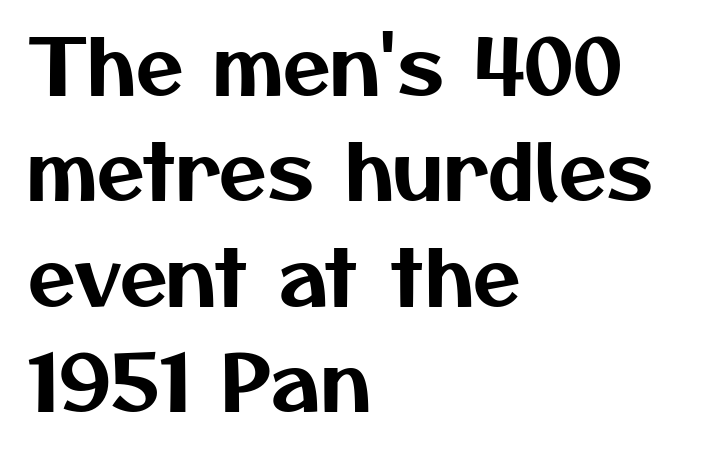
{"serif": "no", "width": "normal", "stroke_contrast": "medium", "x_height": "medium", "monospaced": "no", "underline": "no", "align": "left", "line_spacing": "normal", "line_spacing_ratio": 1.37, "letter_spacing": "normal", "letter_spacing_em": 0.0, "glyph_px": 77}
